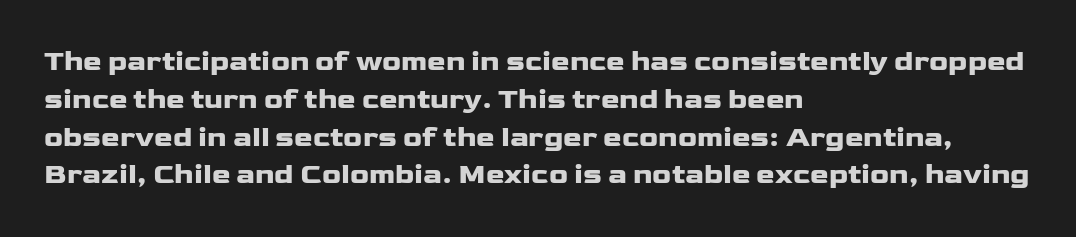
The passage shown is typeset with a sans-serif family. Tracking here is standard; glyphs follow each other at the usual distance. Italic? Not at all — the glyphs are vertical. The passage shown is typed in a proportional face where columns would drift.
